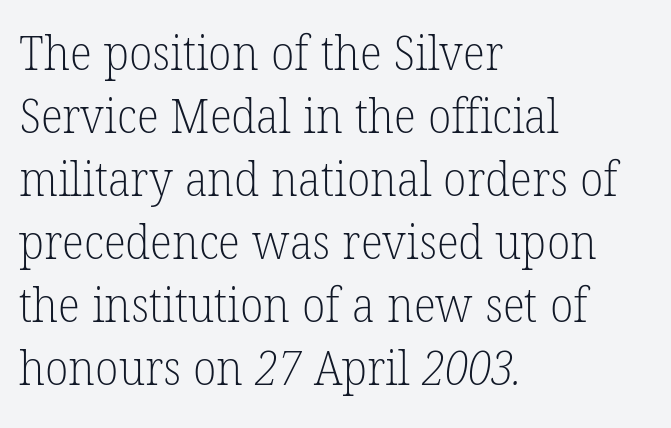
Q: Is the text bold? A: No.
Q: Is the typeface a serif or a sans-serif typeface? A: Serif.
Q: Is the text underlined? A: No.
Q: How is the paragraph aligned? A: Left-aligned.
Q: Is the spacing between letters normal or unusually wide? A: Normal.
Q: Is the spacing between lines tight, normal or loose? A: Normal.
Q: Width (condensed, normal, or wide)? A: Normal.
Q: Stroke contrast? A: Low.
Q: x-height? A: Medium.
Q: Monospaced? A: No.
